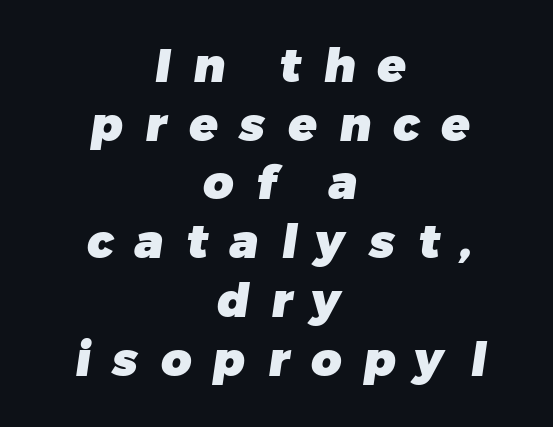
Q: Is the text bold? A: Yes.
Q: Is the typeface a serif or a sans-serif typeface? A: Sans-serif.
Q: Is the text underlined? A: No.
Q: How is the paragraph aligned? A: Centered.
Q: Is the spacing between letters normal or unusually wide? A: Unusually wide.
Q: Is the spacing between lines tight, normal or loose? A: Normal.
Q: Width (condensed, normal, or wide)? A: Normal.
Q: Stroke contrast? A: Low.
Q: x-height? A: Medium.
Q: Monospaced? A: No.
